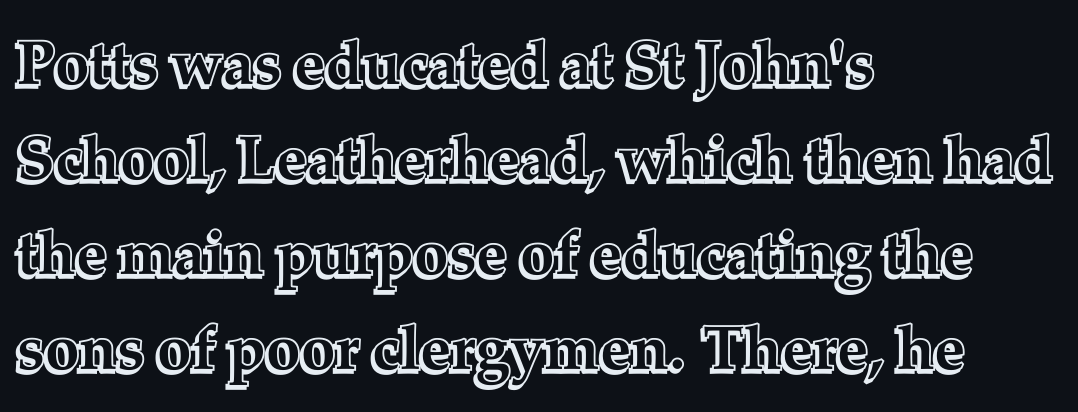
Q: Is the text italic (slanted)? A: No, it is upright.
Q: Is the text underlined? A: No.
Q: How is the paragraph aligned? A: Left-aligned.
Q: Is the spacing between letters normal or unusually wide? A: Normal.
Q: Is the spacing between lines tight, normal or loose? A: Normal.
Q: Width (condensed, normal, or wide)? A: Normal.
Q: x-height? A: Medium.
Q: Monospaced? A: No.
